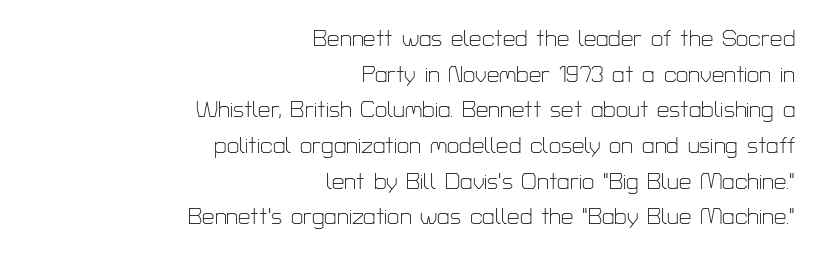
These lines stack with their right ends in a neat column. How are the letters spaced? Ordinarily, with no added tracking. Has an underline been added? It has not. Stroke mass is kept to a normal reading level or below. The rows are spaced the way most documents space them. You can tell it's not italic because the verticals are truly vertical.
